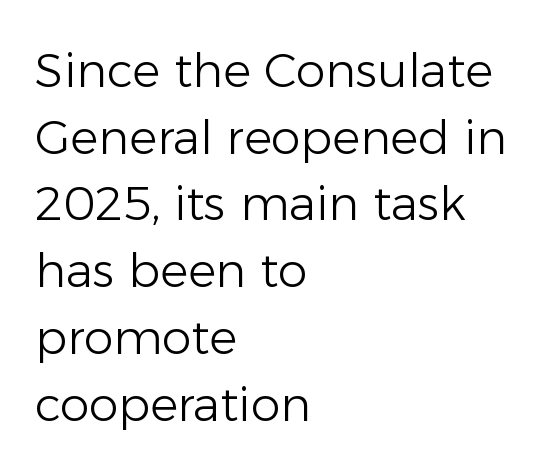
The image shows 47 px light sans-serif type, upright; set left-aligned, normal line spacing (1.42x), normal letter spacing, not underlined; low stroke contrast and a medium x-height.
